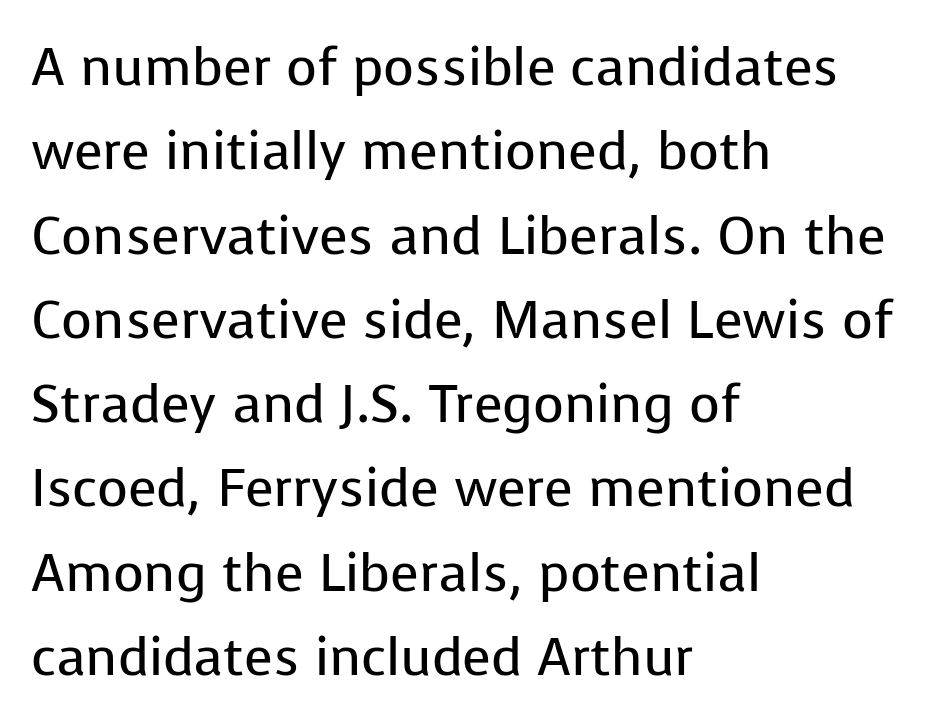
The font's upright variant was chosen for this text. These lines are rendered in a variable-pitch font. Line spacing here is normal. The passage shown is not underscored anywhere.
